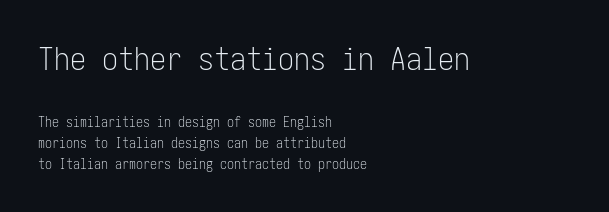
The image shows 32 px light, condensed sans-serif type, upright; set left-aligned, normal line spacing (1.53x), normal letter spacing, not underlined; the first (top) block is 2.29x larger; low stroke contrast and a medium x-height.
